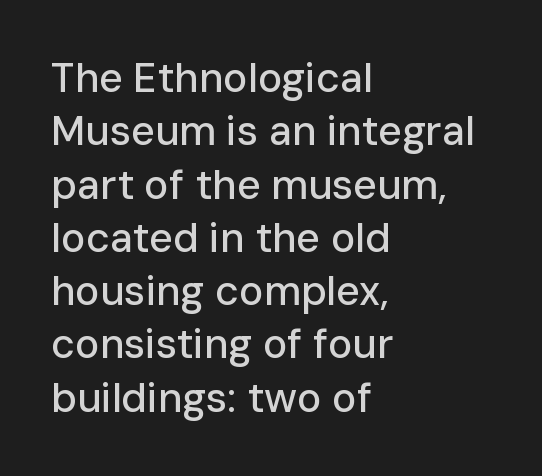
{"serif": "no", "italic": "no", "width": "normal", "stroke_contrast": "low", "x_height": "medium", "monospaced": "no", "underline": "no", "align": "left", "line_spacing": "normal", "line_spacing_ratio": 1.3, "letter_spacing": "normal", "letter_spacing_em": 0.0, "glyph_px": 41}
